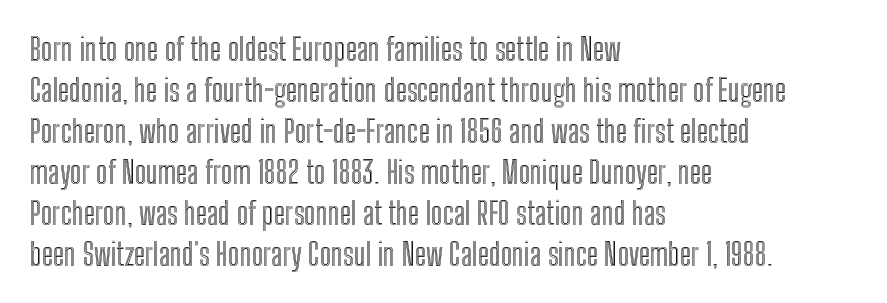
The image shows 31 px condensed type, upright; set left-aligned, normal line spacing (1.32x), normal letter spacing, not underlined; a medium x-height.
